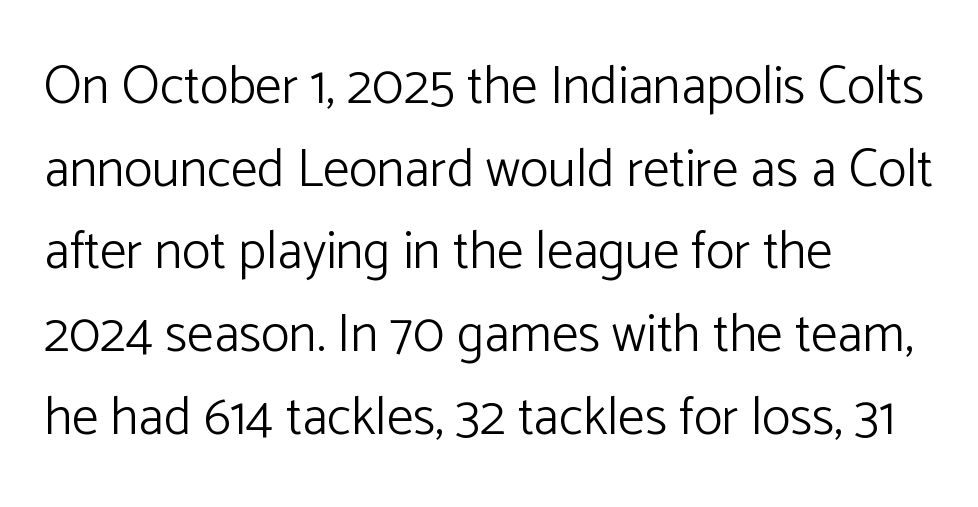
Q: Is the text bold? A: No.
Q: Is the text italic (slanted)? A: No, it is upright.
Q: Is the typeface a serif or a sans-serif typeface? A: Sans-serif.
Q: Is the text underlined? A: No.
Q: How is the paragraph aligned? A: Left-aligned.
Q: Is the spacing between letters normal or unusually wide? A: Normal.
Q: Is the spacing between lines tight, normal or loose? A: Normal.
Q: Width (condensed, normal, or wide)? A: Normal.
Q: Stroke contrast? A: Low.
Q: x-height? A: Medium.
Q: Monospaced? A: No.
